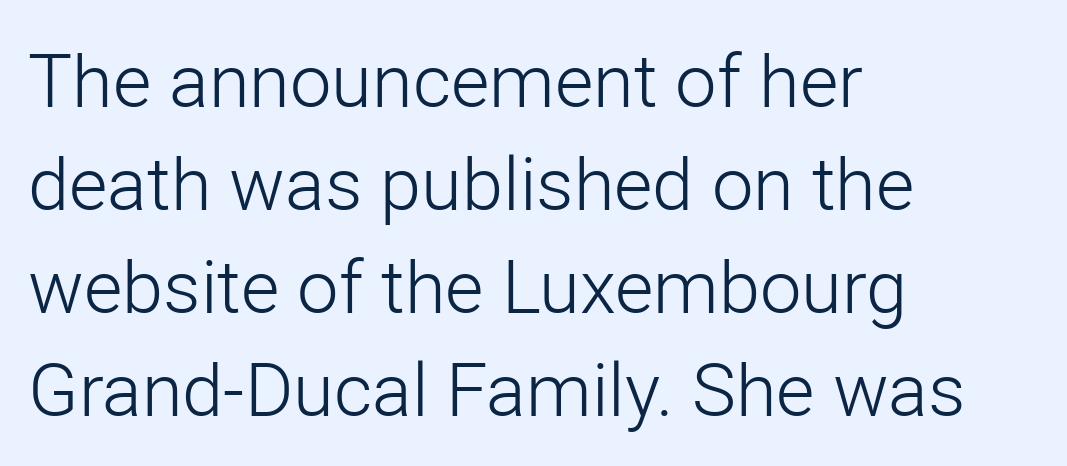
Character widths vary here, with narrow letters taking less room than wide ones. Nope, not italic — everything's standing straight. Examine the stroke ends and you'll find no serifs. The passage shown is not underscored anywhere. These lines are set flush left with a ragged right edge.
